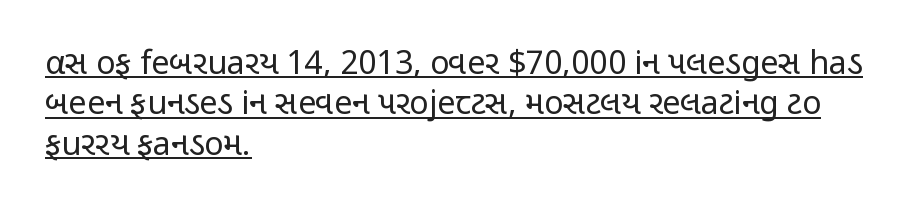
{"serif": "no", "italic": "no", "bold": "no", "weight": "regular", "width": "condensed", "stroke_contrast": "low", "x_height": "medium", "monospaced": "no", "underline": "yes", "align": "left", "line_spacing": "normal", "line_spacing_ratio": 1.26, "letter_spacing": "normal", "letter_spacing_em": 0.0, "glyph_px": 32}
